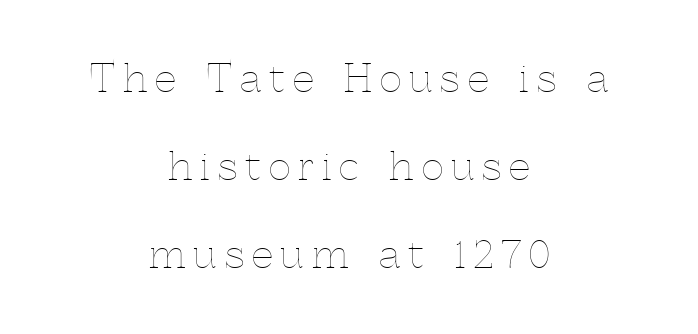
The specimen omits any rule beneath the text block's lines. How would I describe the line gaps? Wide and relaxed. Between one letter and the next there's a generous, obvious gap. Spacing verdict: proportional, widths tailored to each character. No chunkiness to these letters — they're not bold.
